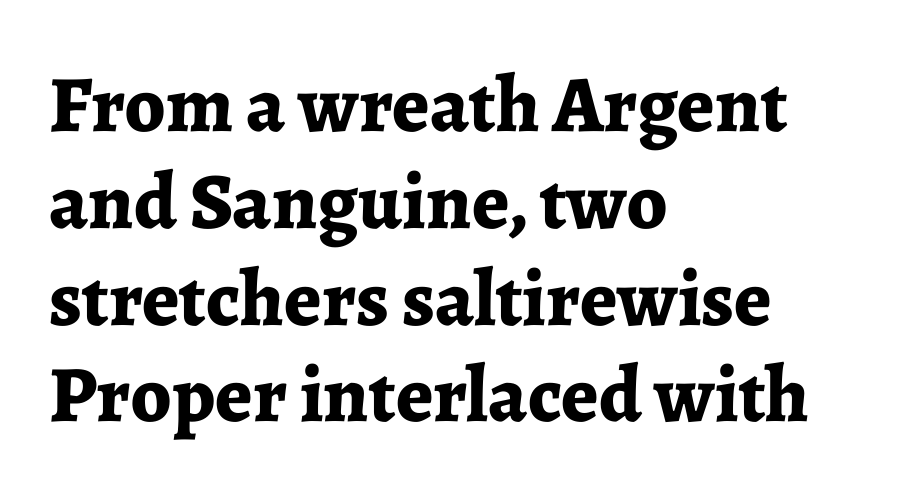
Q: Is the text bold? A: Yes.
Q: Is the text italic (slanted)? A: No, it is upright.
Q: Is the typeface a serif or a sans-serif typeface? A: Serif.
Q: Is the text underlined? A: No.
Q: How is the paragraph aligned? A: Left-aligned.
Q: Is the spacing between letters normal or unusually wide? A: Normal.
Q: Width (condensed, normal, or wide)? A: Normal.
Q: Stroke contrast? A: Low.
Q: x-height? A: Medium.
Q: Monospaced? A: No.
